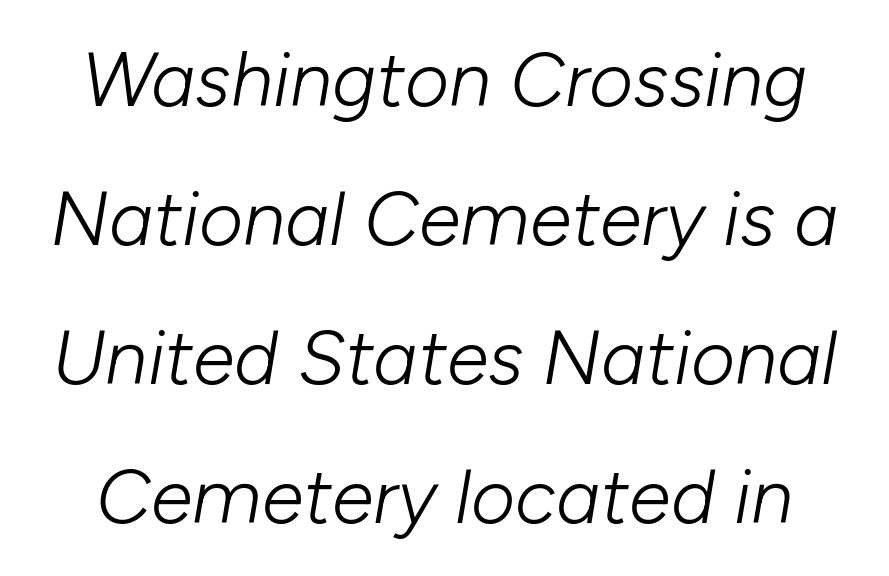
Character widths vary here, with narrow letters taking less room than wide ones. Stem width sits at or under what a default text font uses. The strip under each line holds only bare page. The line texture is even and compact thanks to regular tracking. The text carries the slant typical of an italic or oblique font.
